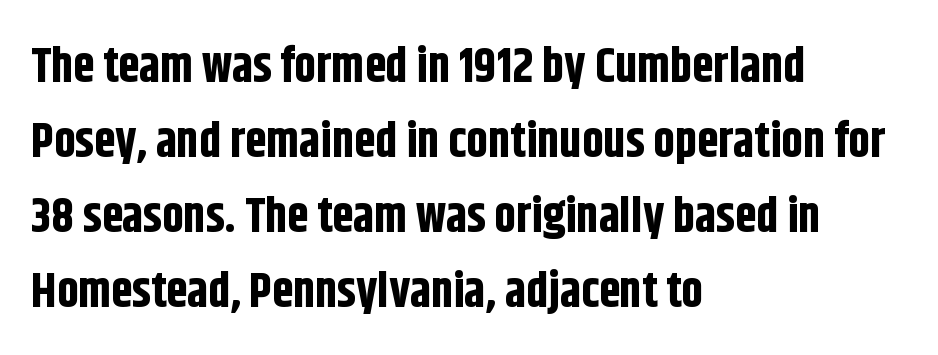
Spacing verdict: proportional, widths tailored to each character. Honestly, the letter spacing is just normal — you wouldn't notice it. Is there any slant? The stems are plumb. As a designer I'd log this as weight 700, bold.
